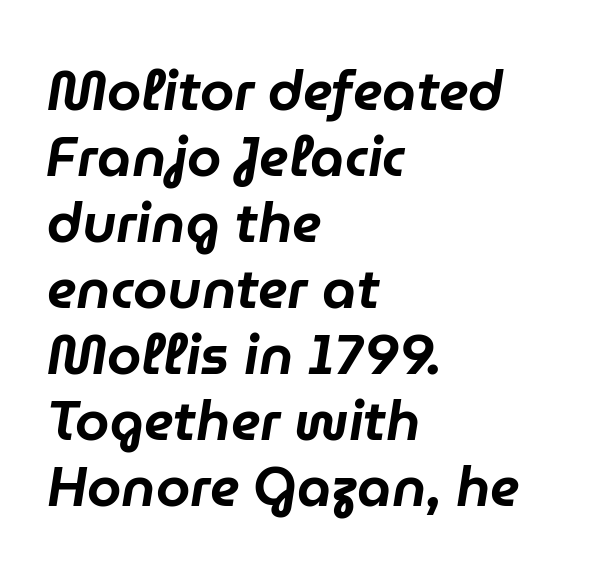
Q: Is the text italic (slanted)? A: Yes, it leans right by about 9 degrees.
Q: Is the text underlined? A: No.
Q: How is the paragraph aligned? A: Left-aligned.
Q: Is the spacing between letters normal or unusually wide? A: Normal.
Q: Width (condensed, normal, or wide)? A: Normal.
Q: Stroke contrast? A: Low.
Q: x-height? A: Medium.
Q: Monospaced? A: No.
